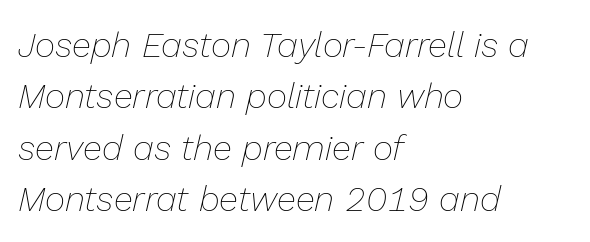
The image shows 35 px thin type, italic (leaning right); set left-aligned, normal line spacing (1.47x), normal letter spacing, not underlined; low stroke contrast and a medium x-height.
